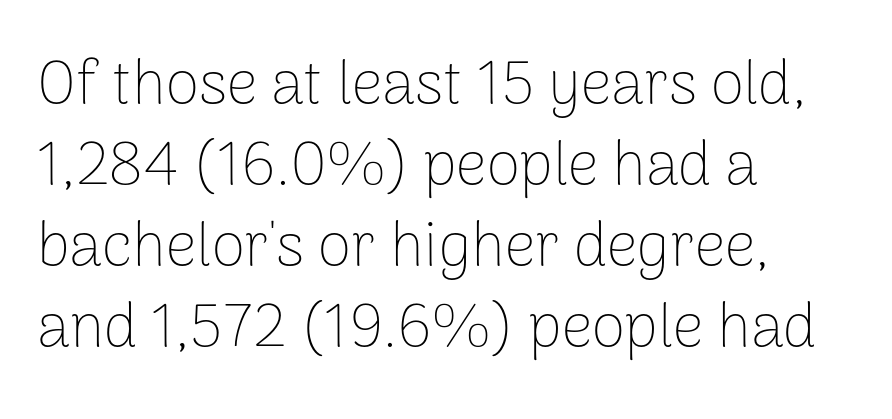
Q: Is the text bold? A: No.
Q: Is the text italic (slanted)? A: No, it is upright.
Q: Is the typeface a serif or a sans-serif typeface? A: Sans-serif.
Q: Is the text underlined? A: No.
Q: How is the paragraph aligned? A: Left-aligned.
Q: Is the spacing between letters normal or unusually wide? A: Normal.
Q: Is the spacing between lines tight, normal or loose? A: Normal.
Q: Width (condensed, normal, or wide)? A: Normal.
Q: Stroke contrast? A: Low.
Q: x-height? A: Medium.
Q: Monospaced? A: No.
